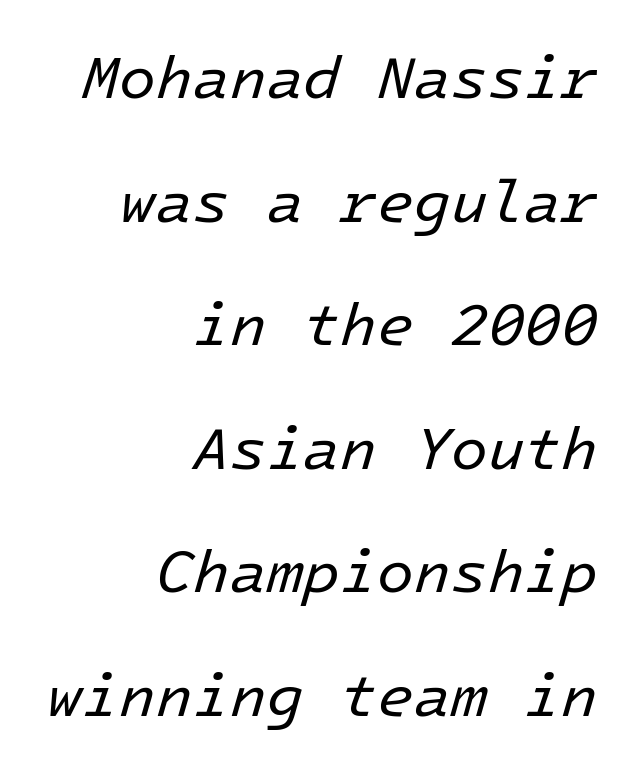
Q: Is the text bold? A: No.
Q: Is the text italic (slanted)? A: Yes, it leans right by about 16 degrees.
Q: Is the text underlined? A: No.
Q: How is the paragraph aligned? A: Right-aligned.
Q: Is the spacing between letters normal or unusually wide? A: Normal.
Q: Is the spacing between lines tight, normal or loose? A: Loose.
Q: Width (condensed, normal, or wide)? A: Normal.
Q: Stroke contrast? A: Low.
Q: x-height? A: Medium.
